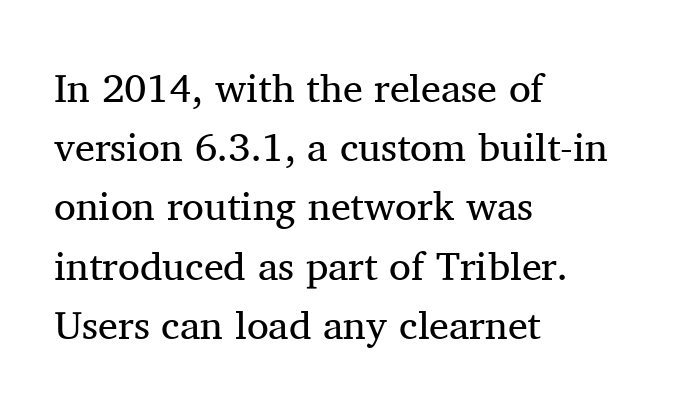
The image shows 40 px regular-weight serif type, upright; set left-aligned, normal line spacing (1.48x), normal letter spacing, not underlined; medium stroke contrast and a medium x-height.
